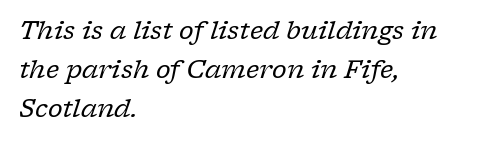
Summary of vertical rhythm: regular, with standard interline spacing. Vertical stems look standard width or narrower in stroke. A typesetter would mark this as italic. The horizontal fit of the characters is conventional and even.
